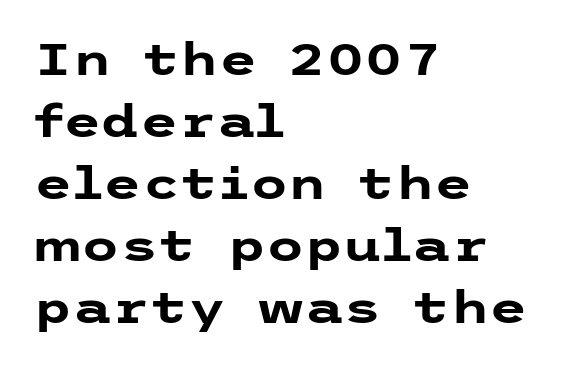
Q: Is the text bold? A: Yes.
Q: Is the text italic (slanted)? A: No, it is upright.
Q: Is the typeface a serif or a sans-serif typeface? A: Sans-serif.
Q: Is the text underlined? A: No.
Q: How is the paragraph aligned? A: Left-aligned.
Q: Is the spacing between letters normal or unusually wide? A: Normal.
Q: Is the spacing between lines tight, normal or loose? A: Normal.
Q: Width (condensed, normal, or wide)? A: Wide.
Q: Stroke contrast? A: Low.
Q: x-height? A: Medium.
